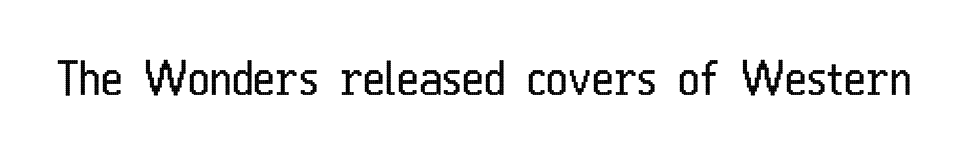
{"serif": "no", "italic": "no", "bold": "no", "weight": "regular", "width": "condensed", "stroke_contrast": "low", "x_height": "medium", "monospaced": "no", "underline": "no", "letter_spacing": "normal", "letter_spacing_em": 0.0, "glyph_px": 47}
